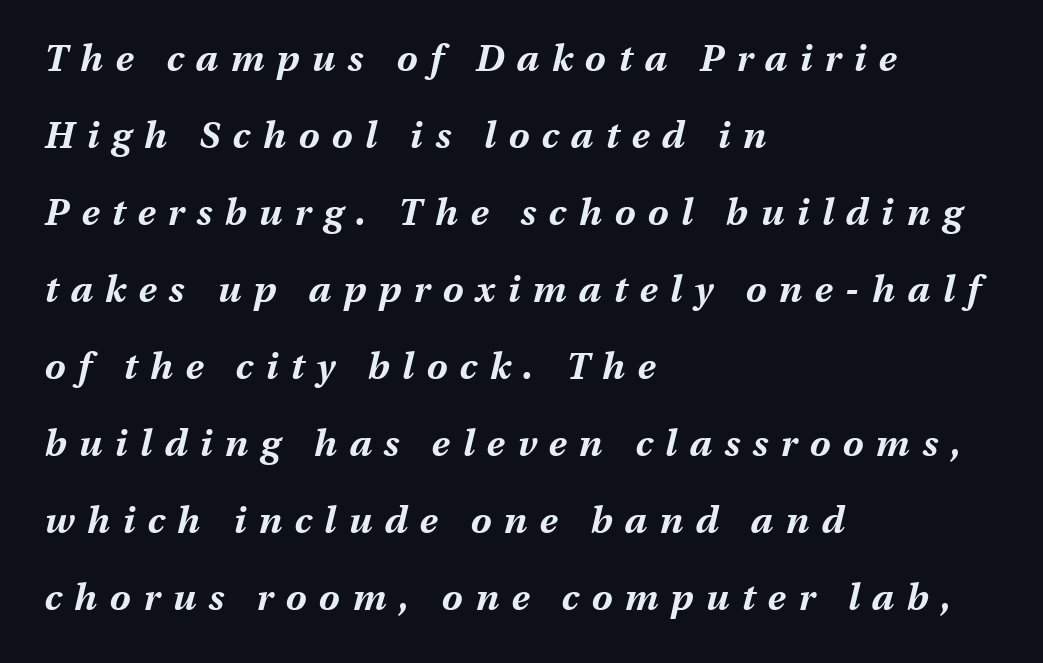
Layout note: lines flush left. You could only call the tracking loose — the letters float apart. This block would shrink considerably if given ordinary leading; it's expanded now. The font's italic variant was chosen for this text. These words are printed bold, with thick strokes throughout. The specimen omits any rule beneath the text block's lines.
